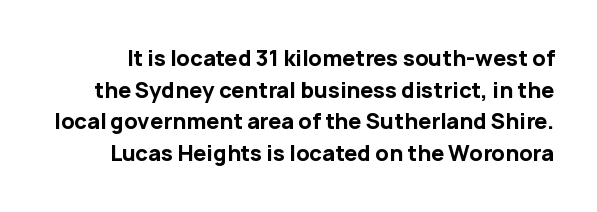
Reading down the column, the eye jumps a familiar distance to each next line. What stands out about the letter spacing? Nothing — it is the standard amount. The characters look thick and weighty, a clear bold. Only glyphs here, with clear space below each row. The lettering stays uniformly vertical, giving the passage a roman look.
